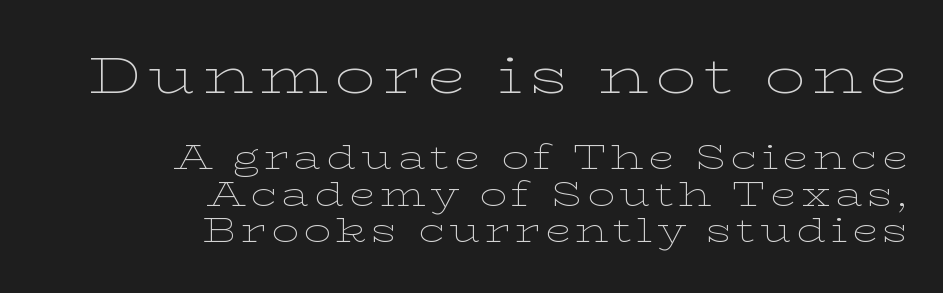
Q: Is the text bold? A: No.
Q: Is the text italic (slanted)? A: No, it is upright.
Q: Is the typeface a serif or a sans-serif typeface? A: Serif.
Q: Is the text underlined? A: No.
Q: How is the paragraph aligned? A: Right-aligned.
Q: Is the spacing between lines tight, normal or loose? A: Tight.
Q: Which block of text is set in a larger size, the first (top) or the second (bottom)? A: The first (top) one.
Q: Width (condensed, normal, or wide)? A: Wide.
Q: Stroke contrast? A: Low.
Q: x-height? A: Medium.
Q: Monospaced? A: No.
